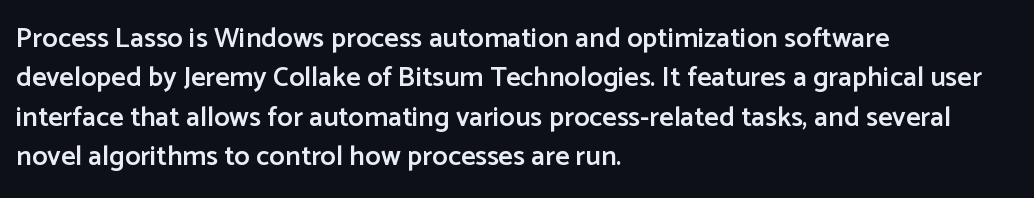
Letterform terminals end flat and unadorned throughout the passage. You could not count columns in this text — the font is proportionally spaced. Short and long lines alike share a common starting point at left. You can tell it's not italic because the verticals are truly vertical. Students, note that the glyphs here touch the page at normal intervals.
